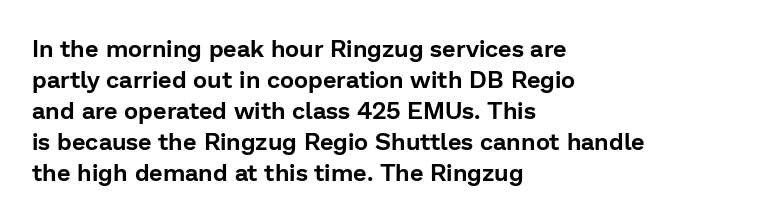
{"italic": "no", "underline": "no", "align": "left", "line_spacing": "normal", "line_spacing_ratio": 1.29, "letter_spacing": "normal", "letter_spacing_em": 0.0, "glyph_px": 24}
